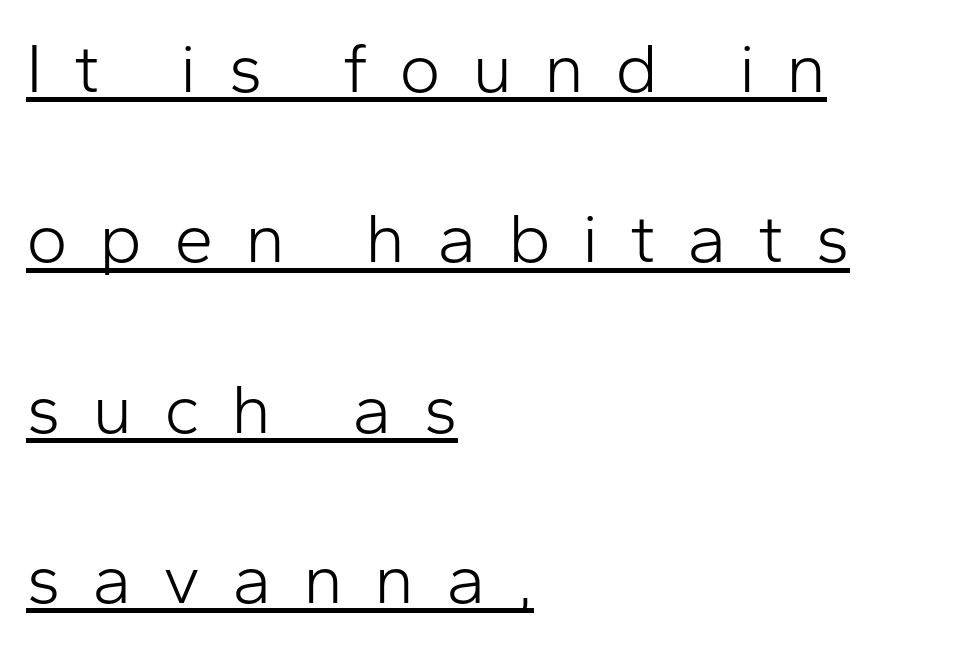
Q: Is the text bold? A: No.
Q: Is the text italic (slanted)? A: No, it is upright.
Q: Is the typeface a serif or a sans-serif typeface? A: Sans-serif.
Q: Is the text underlined? A: Yes.
Q: How is the paragraph aligned? A: Left-aligned.
Q: Is the spacing between letters normal or unusually wide? A: Unusually wide.
Q: Is the spacing between lines tight, normal or loose? A: Loose.
Q: Width (condensed, normal, or wide)? A: Normal.
Q: Stroke contrast? A: Low.
Q: x-height? A: Medium.
Q: Monospaced? A: No.
